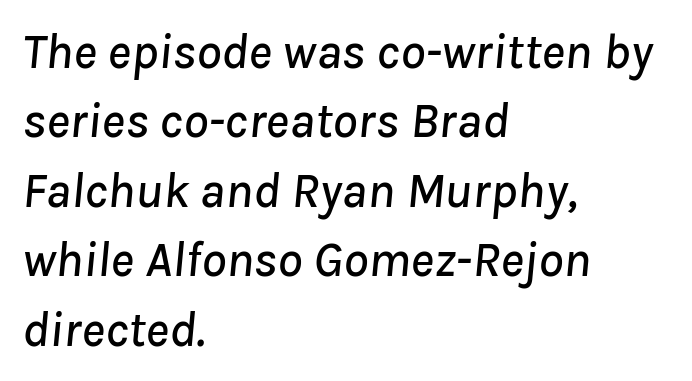
The image shows 50 px text type, italic (leaning right); set left-aligned, normal line spacing (1.39x), normal letter spacing, not underlined; low stroke contrast and a medium x-height.
